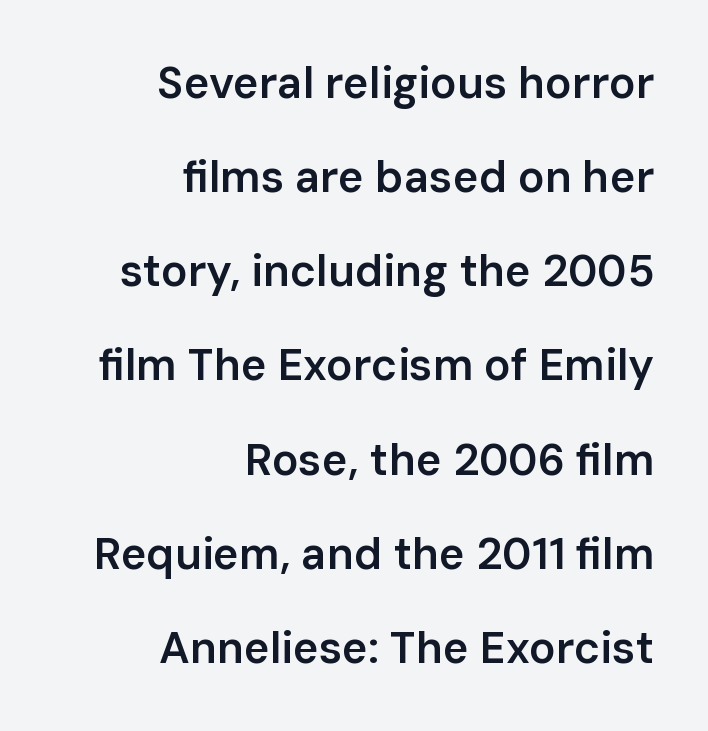
How are the letters spaced? Ordinarily, with no added tracking. The letters are semibold — heavier than regular but short of a full bold. Grotesque or geometric, the face here clearly has no serifs. Horizontal bands of white between lines are thick stripes. The paragraph shown leans on its right margin. Lines of text with bare space underneath.
